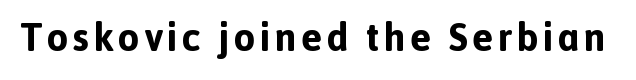
The image shows 39 px bold sans-serif type, upright; set not underlined; a medium x-height.
